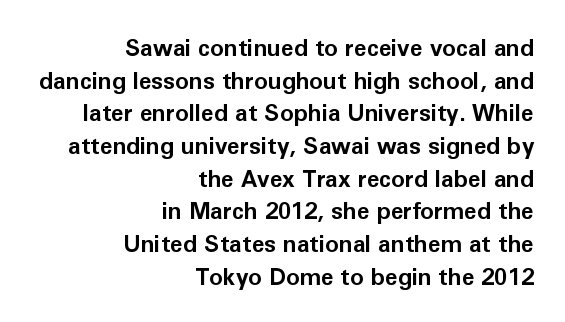
Horizontal bands of white between lines are of average thickness. The specimen reads as upright at a glance. Each glyph is drawn with heavy, bold strokes. The passage is arranged like a letterhead date or caption credit — flush right.
